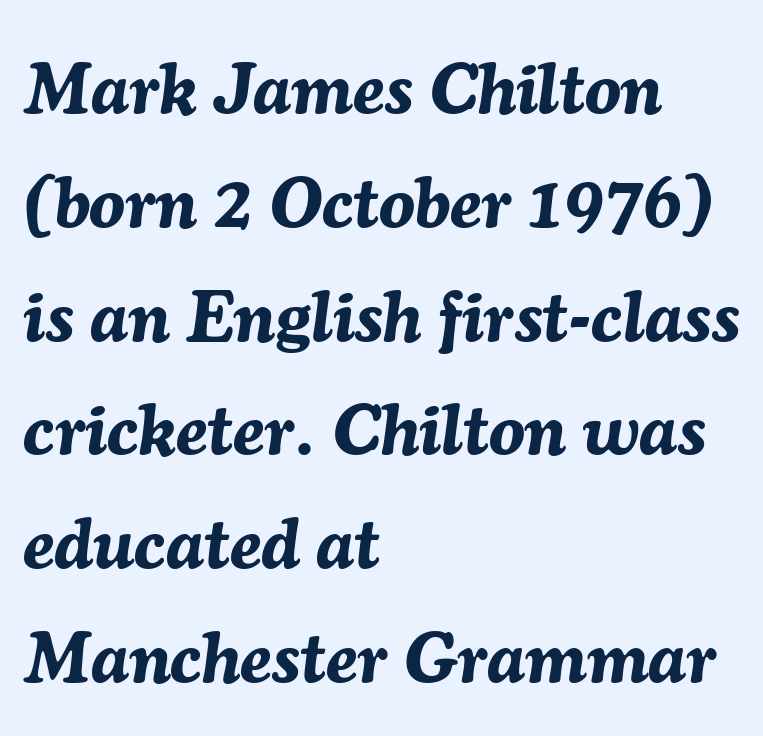
The block of text has a typical density, with ordinary space between rows. Anything drawn beneath the words? Only blank space. Think of a printed novel: that variable character pitch is what you see here. Compared with a centered layout, this one pins lines to the left instead. Spacing between characters is what you'd get straight out of the box. Slant detected: the letters are inclined.
